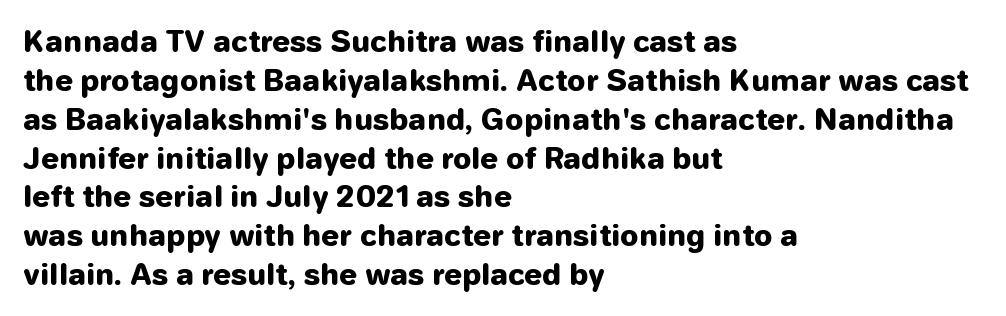
Type without underlining. What stands out about the letter spacing? Nothing — it is the standard amount. Typographic density is high because the face is bold. A typesetter would call this proportional, since set widths differ per character.
